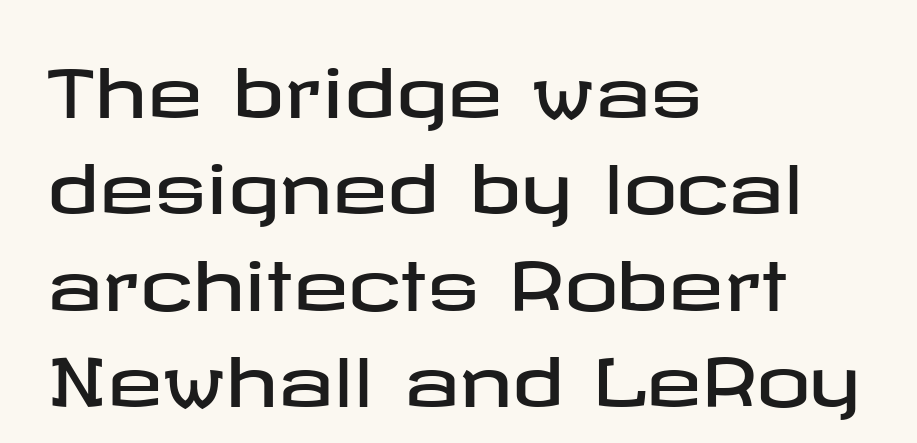
The image shows 67 px wide sans-serif type, upright; set left-aligned, normal line spacing (1.44x), normal letter spacing, not underlined; low stroke contrast and a medium x-height.
